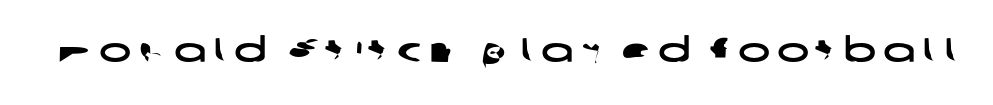
Proportional: the letters do not fall into vertical columns. The space beneath each line is pristine and unruled. Each word looks stretched out because of the extra space between its letters. The type family on display is of the sans-serif kind.
